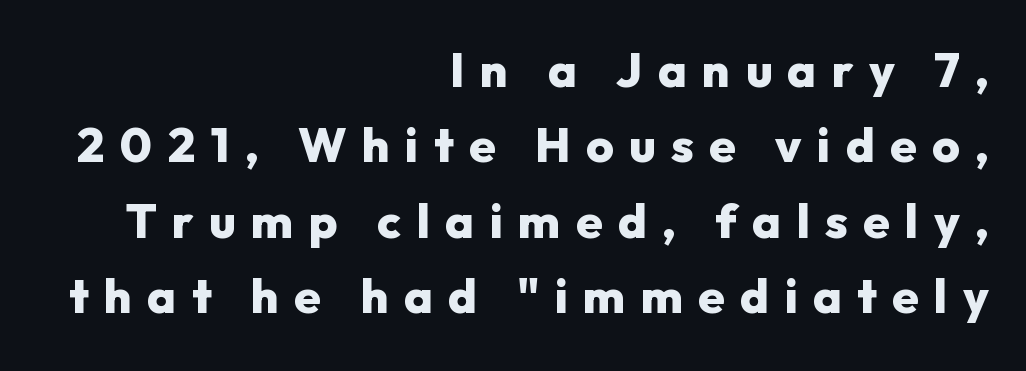
Stroke terminals: plain, sans-serif. Lines of text with bare space underneath. Stroke thickness is high; the sample reads as a true bold. Each word looks stretched out because of the extra space between its letters. Does the lettering tilt? It doesn't — this is upright. Visually the block forms a straight wall on the right and a jagged coastline on the left.
